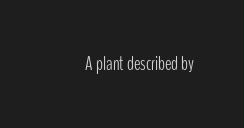
{"italic": "no", "bold": "no", "underline": "no", "letter_spacing": "normal", "letter_spacing_em": 0.0, "glyph_px": 20}
